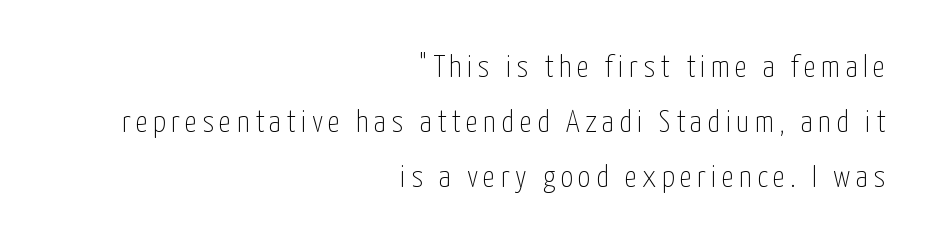
{"serif": "no", "italic": "no", "bold": "no", "weight": "thin", "width": "condensed", "stroke_contrast": "low", "x_height": "medium", "monospaced": "no", "underline": "no", "align": "right", "line_spacing_ratio": 1.77, "glyph_px": 31}
